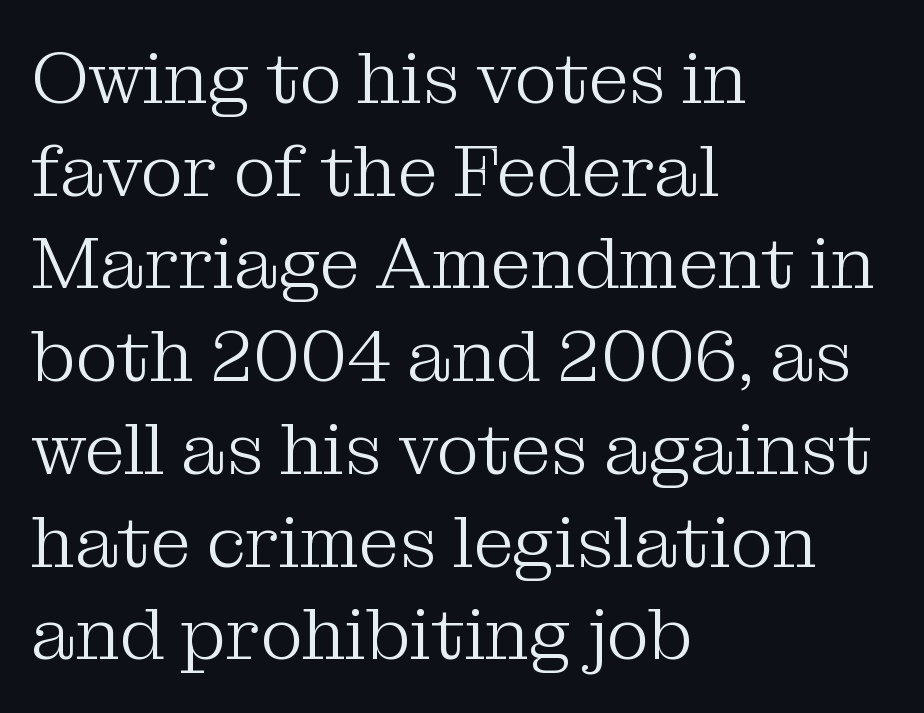
The image shows 73 px light serif type, upright; set left-aligned, normal line spacing (1.27x), normal letter spacing, not underlined; medium stroke contrast and a medium x-height.
